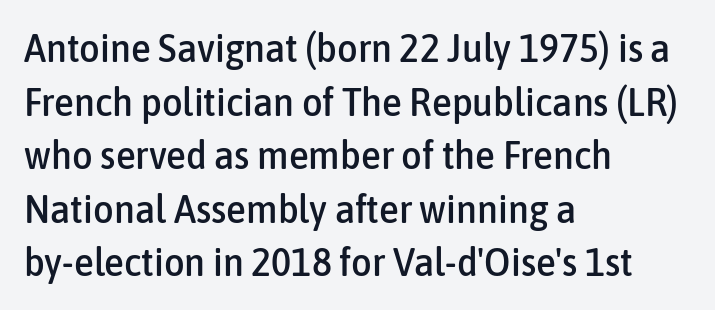
The image shows 40 px condensed sans-serif type, upright; set left-aligned, normal line spacing (1.34x), normal letter spacing, not underlined; low stroke contrast and a medium x-height.
